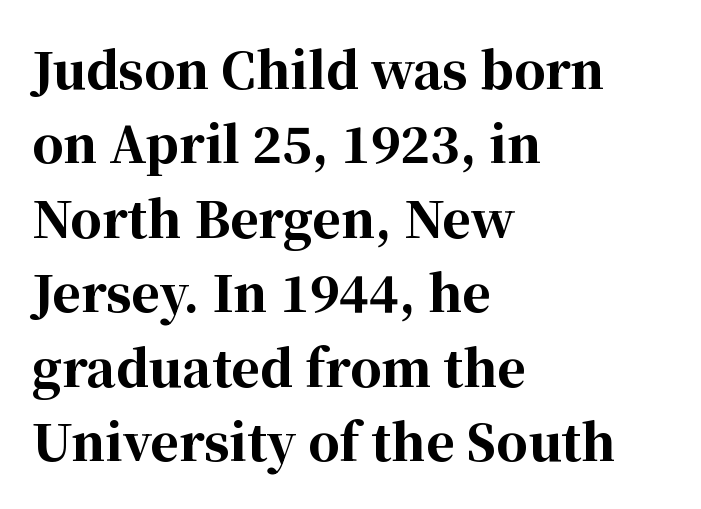
Is this a fixed-width face? No — the glyphs have proportional, varying widths. This sample uses plain, unmodified letter spacing. This rendering uses left alignment, leaving the right contour irregular. Line spacing here is normal. The characters look thick and weighty, a clear bold. Any mark beneath the type? The region is blank.
